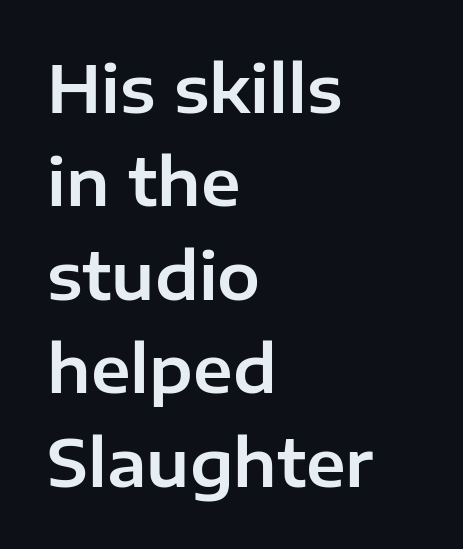
{"serif": "no", "italic": "no", "width": "normal", "stroke_contrast": "low", "x_height": "medium", "monospaced": "no", "underline": "no", "align": "left", "line_spacing": "normal", "line_spacing_ratio": 1.46, "letter_spacing": "normal", "letter_spacing_em": 0.0, "glyph_px": 64}
